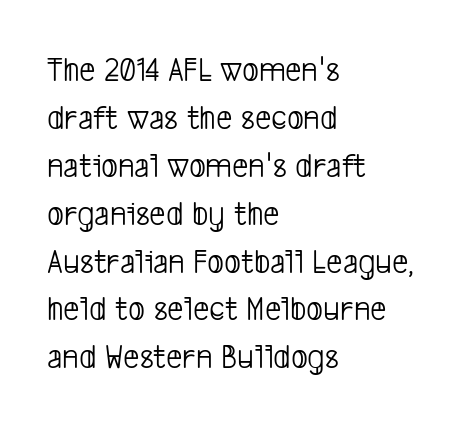
{"serif": "no", "bold": "no", "weight": "light", "width": "condensed", "stroke_contrast": "low", "x_height": "medium", "monospaced": "no", "underline": "no", "align": "left", "line_spacing": "normal", "line_spacing_ratio": 1.33, "letter_spacing": "normal", "letter_spacing_em": 0.0, "glyph_px": 36}
